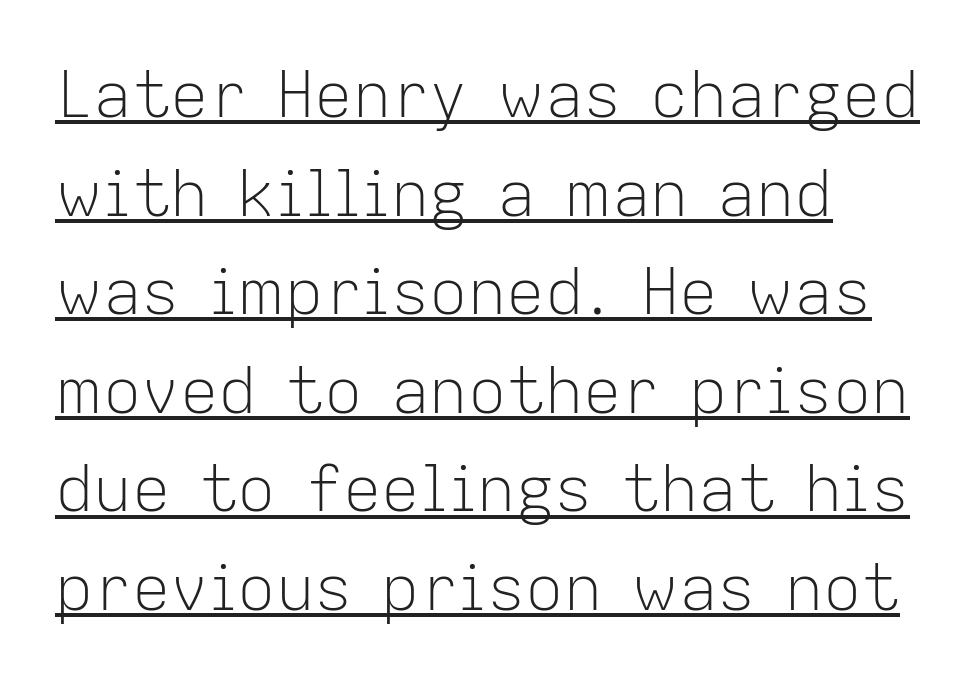
The image shows 64 px light sans-serif type, upright; set left-aligned, normal line spacing (1.54x), normal letter spacing, underlined; low stroke contrast and a medium x-height.
